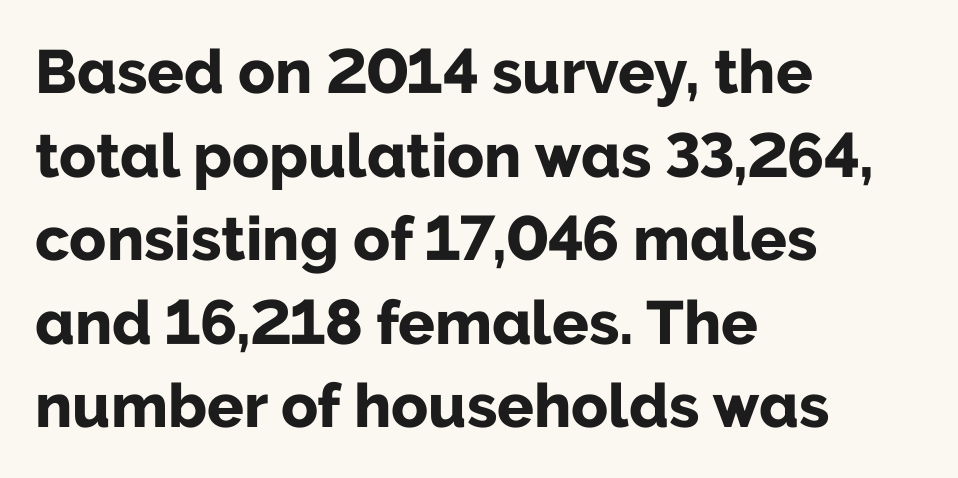
The image shows 61 px bold sans-serif type, upright; set left-aligned, normal line spacing (1.37x), normal letter spacing, not underlined; low stroke contrast and a medium x-height.
